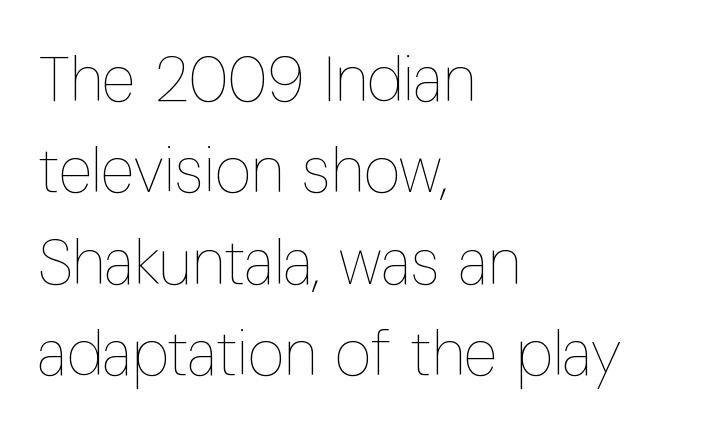
This is the regular roman posture of the typeface. Does the leading feel generous? No, just average. No chunkiness to these letters — they're not bold. Tracking here is standard; glyphs follow each other at the usual distance. The glyphs are unaccompanied by any horizontal stroke below them.
